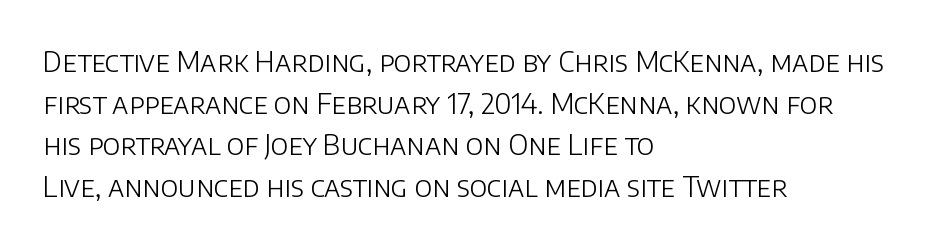
Q: Is the text bold? A: No.
Q: Is the text italic (slanted)? A: No, it is upright.
Q: Is the typeface a serif or a sans-serif typeface? A: Sans-serif.
Q: Is the text underlined? A: No.
Q: How is the paragraph aligned? A: Left-aligned.
Q: Is the spacing between letters normal or unusually wide? A: Normal.
Q: Is the spacing between lines tight, normal or loose? A: Normal.
Q: Width (condensed, normal, or wide)? A: Normal.
Q: Stroke contrast? A: Low.
Q: x-height? A: Large.
Q: Monospaced? A: No.
